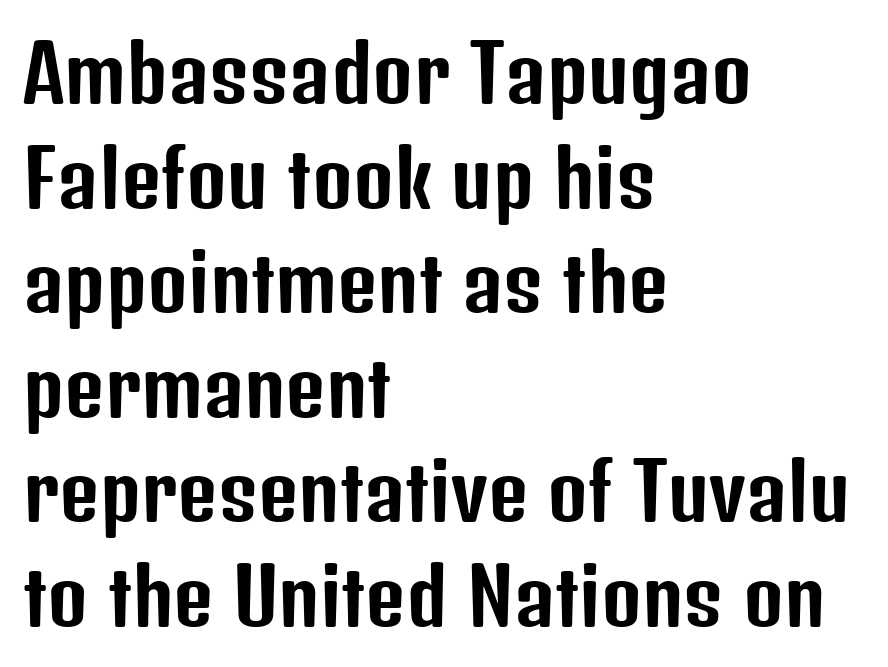
Q: Is the text italic (slanted)? A: No, it is upright.
Q: Is the typeface a serif or a sans-serif typeface? A: Sans-serif.
Q: Is the text underlined? A: No.
Q: How is the paragraph aligned? A: Left-aligned.
Q: Is the spacing between letters normal or unusually wide? A: Normal.
Q: Is the spacing between lines tight, normal or loose? A: Normal.
Q: Width (condensed, normal, or wide)? A: Condensed.
Q: Stroke contrast? A: Low.
Q: x-height? A: Medium.
Q: Monospaced? A: No.
